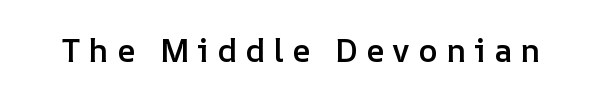
{"italic": "no", "bold": "semi", "weight": "semibold", "width": "normal", "stroke_contrast": "low", "x_height": "medium", "monospaced": "no", "underline": "no", "letter_spacing": "wide", "letter_spacing_em": 0.26, "glyph_px": 32}
